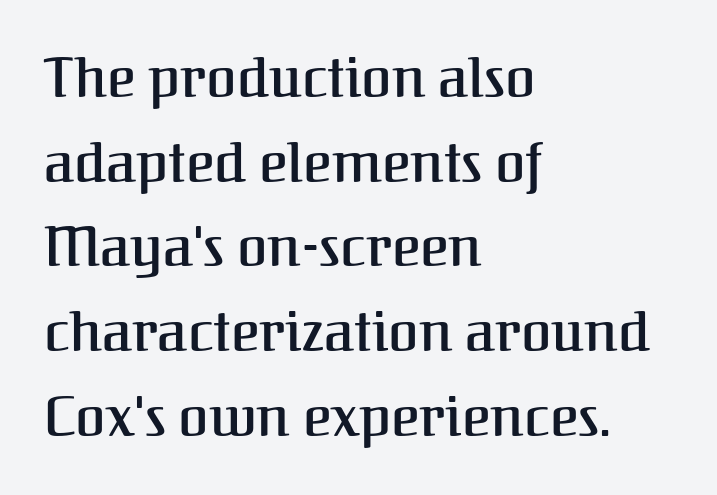
Q: Is the text italic (slanted)? A: No, it is upright.
Q: Is the typeface a serif or a sans-serif typeface? A: Serif.
Q: Is the text underlined? A: No.
Q: How is the paragraph aligned? A: Left-aligned.
Q: Is the spacing between letters normal or unusually wide? A: Normal.
Q: Is the spacing between lines tight, normal or loose? A: Normal.
Q: Width (condensed, normal, or wide)? A: Normal.
Q: Stroke contrast? A: Medium.
Q: x-height? A: Medium.
Q: Monospaced? A: No.
